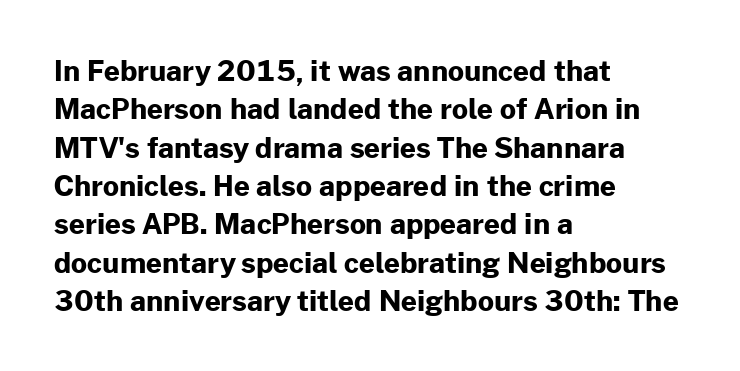
{"serif": "no", "italic": "no", "bold": "yes", "weight": "bold", "width": "normal", "stroke_contrast": "low", "x_height": "medium", "monospaced": "no", "underline": "no", "align": "left", "line_spacing": "normal", "line_spacing_ratio": 1.37, "letter_spacing": "normal", "letter_spacing_em": 0.0, "glyph_px": 28}
